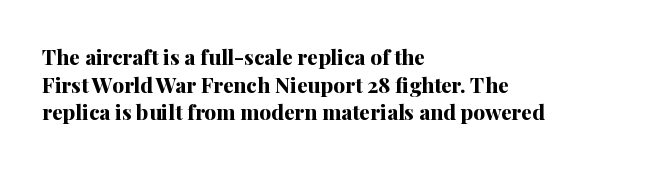
{"italic": "no", "bold": "yes", "underline": "no", "align": "left", "line_spacing": "normal", "line_spacing_ratio": 1.32, "letter_spacing": "normal", "letter_spacing_em": 0.0, "glyph_px": 21}
